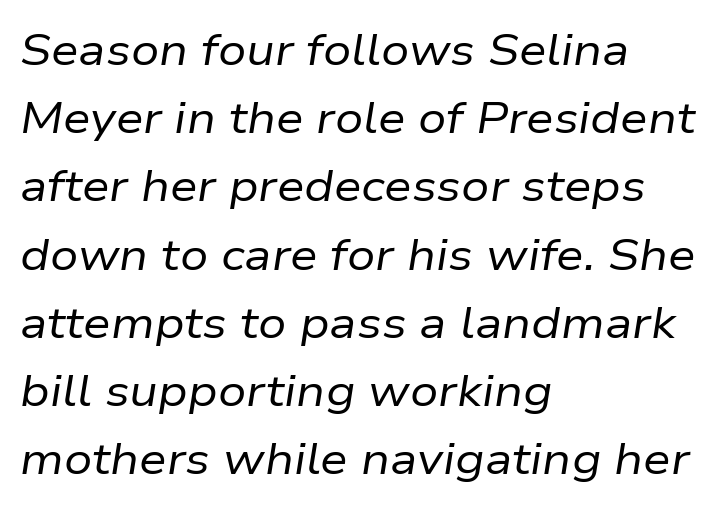
The image shows 44 px regular-weight type, italic (leaning right); set left-aligned, normal line spacing (1.55x), normal letter spacing, not underlined; low stroke contrast and a medium x-height.
